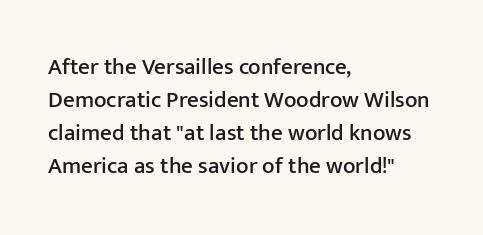
{"italic": "no", "underline": "no", "align": "left", "line_spacing": "normal", "line_spacing_ratio": 1.44, "letter_spacing": "normal", "letter_spacing_em": 0.0, "glyph_px": 23}
